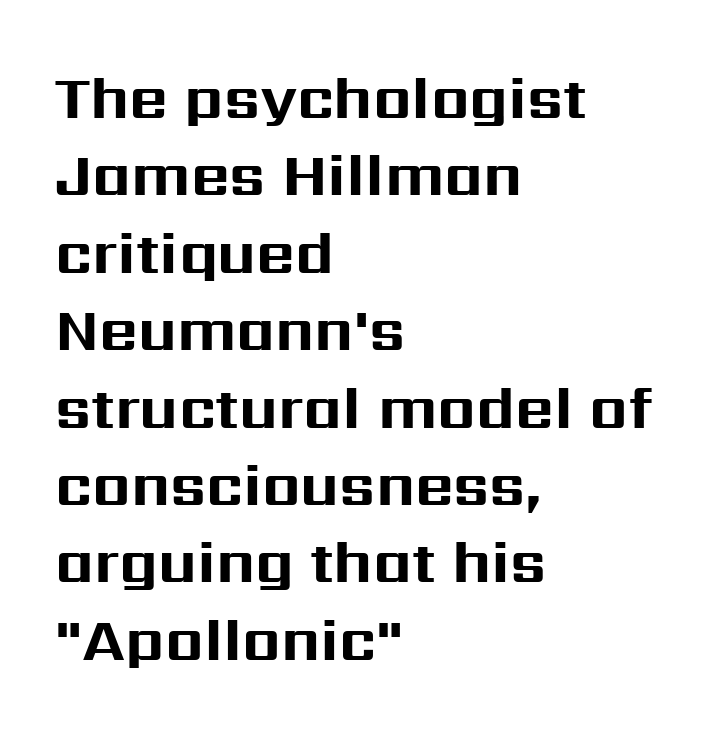
Q: Is the text bold? A: Yes.
Q: Is the text italic (slanted)? A: No, it is upright.
Q: Is the typeface a serif or a sans-serif typeface? A: Sans-serif.
Q: Is the text underlined? A: No.
Q: How is the paragraph aligned? A: Left-aligned.
Q: Is the spacing between letters normal or unusually wide? A: Normal.
Q: Is the spacing between lines tight, normal or loose? A: Normal.
Q: Width (condensed, normal, or wide)? A: Normal.
Q: Stroke contrast? A: Medium.
Q: x-height? A: Medium.
Q: Monospaced? A: No.
